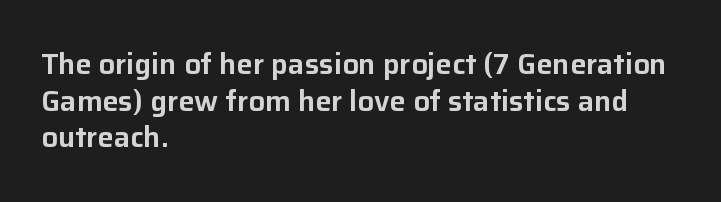
{"serif": "no", "italic": "no", "width": "normal", "stroke_contrast": "low", "x_height": "medium", "monospaced": "no", "underline": "no", "align": "left", "line_spacing": "normal", "line_spacing_ratio": 1.26, "letter_spacing": "normal", "letter_spacing_em": 0.0, "glyph_px": 29}
